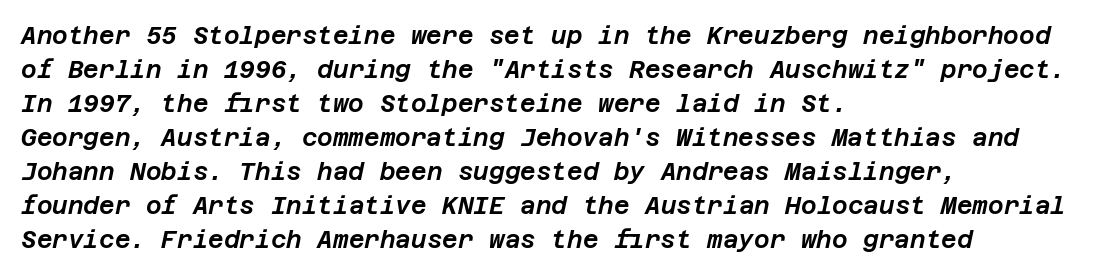
{"italic": "yes", "lean": "right", "slant_degrees": 12, "underline": "no", "align": "left", "line_spacing": "normal", "line_spacing_ratio": 1.42, "letter_spacing": "normal", "letter_spacing_em": 0.0, "glyph_px": 24}
